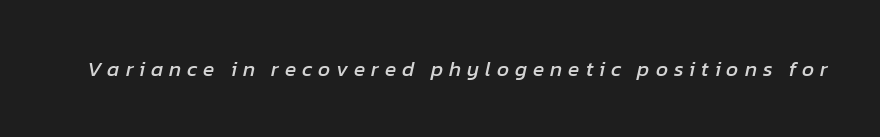
The image shows 21 px text type, italic (leaning right); set unusually wide letter spacing (+0.28 em), not underlined.
